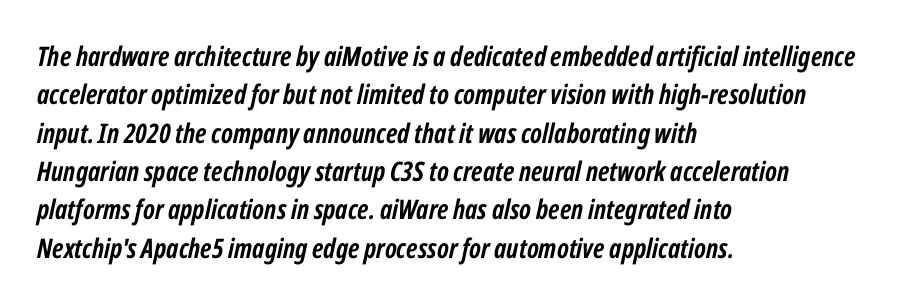
{"italic": "yes", "lean": "right", "slant_degrees": 12, "bold": "yes", "underline": "no", "align": "left", "line_spacing": "normal", "line_spacing_ratio": 1.42, "letter_spacing": "normal", "letter_spacing_em": 0.0, "glyph_px": 27}
